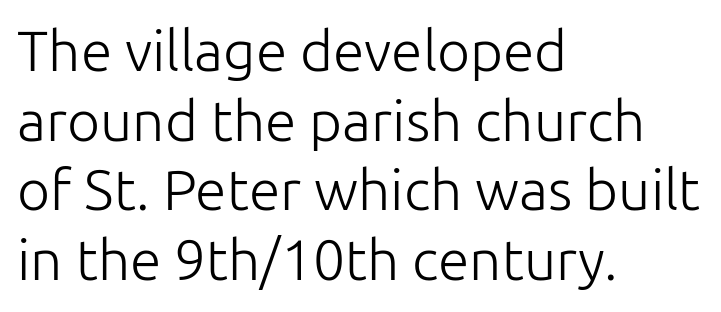
Unlike italic type, these characters show no tilt at all. The passage shown is typeset with a sans-serif family. In terms of letterspacing, this is plain default setting. Character widths vary here, with narrow letters taking less room than wide ones.
